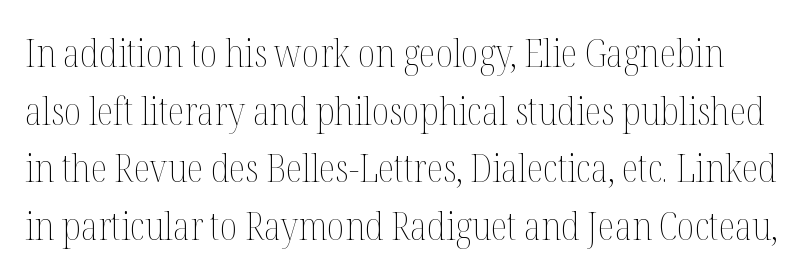
Is the type heavy? It reads as light-to-regular instead. The rows are spaced the way most documents space them. The lettering holds an erect, upright posture throughout. Proportional: the letters do not fall into vertical columns.
